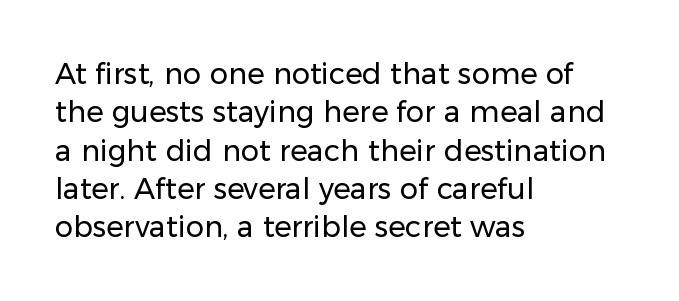
{"serif": "no", "italic": "no", "bold": "no", "weight": "regular", "width": "normal", "stroke_contrast": "low", "x_height": "medium", "monospaced": "no", "underline": "no", "align": "left", "line_spacing": "normal", "line_spacing_ratio": 1.32, "letter_spacing": "normal", "letter_spacing_em": 0.0, "glyph_px": 29}
